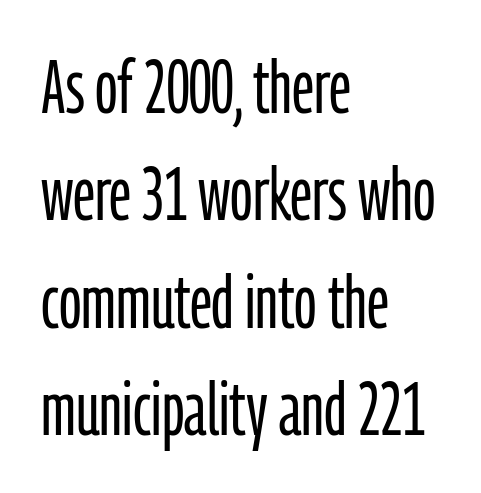
Q: Is the text bold? A: No.
Q: Is the text italic (slanted)? A: No, it is upright.
Q: Is the typeface a serif or a sans-serif typeface? A: Sans-serif.
Q: Is the text underlined? A: No.
Q: How is the paragraph aligned? A: Left-aligned.
Q: Is the spacing between letters normal or unusually wide? A: Normal.
Q: Is the spacing between lines tight, normal or loose? A: Normal.
Q: Width (condensed, normal, or wide)? A: Condensed.
Q: Stroke contrast? A: Low.
Q: x-height? A: Medium.
Q: Monospaced? A: No.
